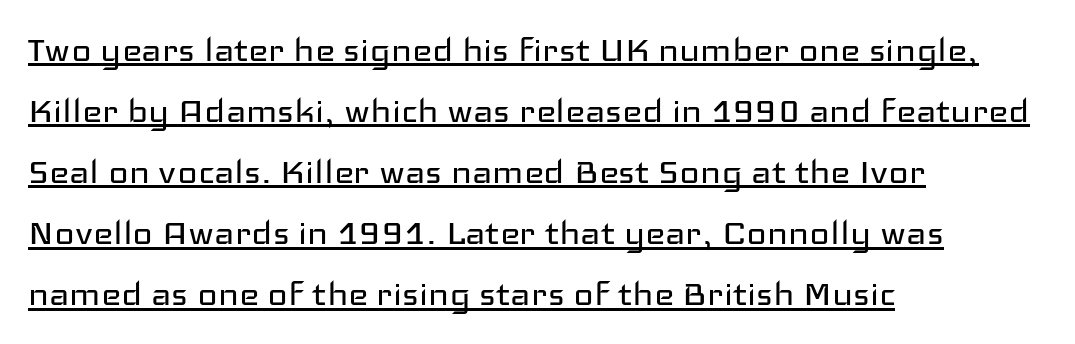
Q: Is the text bold? A: No.
Q: Is the text italic (slanted)? A: No, it is upright.
Q: Is the typeface a serif or a sans-serif typeface? A: Sans-serif.
Q: Is the text underlined? A: Yes.
Q: How is the paragraph aligned? A: Left-aligned.
Q: Is the spacing between letters normal or unusually wide? A: Normal.
Q: Is the spacing between lines tight, normal or loose? A: Normal.
Q: Width (condensed, normal, or wide)? A: Wide.
Q: Stroke contrast? A: Low.
Q: x-height? A: Medium.
Q: Monospaced? A: No.
